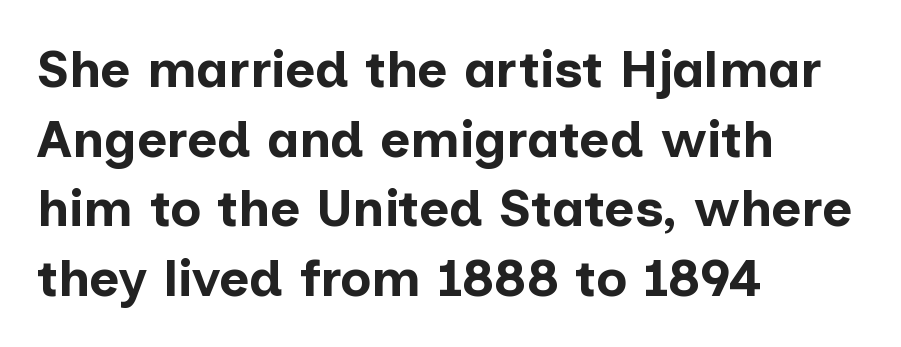
Q: Is the text bold? A: Yes.
Q: Is the text italic (slanted)? A: No, it is upright.
Q: Is the typeface a serif or a sans-serif typeface? A: Sans-serif.
Q: Is the text underlined? A: No.
Q: How is the paragraph aligned? A: Left-aligned.
Q: Is the spacing between letters normal or unusually wide? A: Normal.
Q: Is the spacing between lines tight, normal or loose? A: Normal.
Q: Width (condensed, normal, or wide)? A: Normal.
Q: Stroke contrast? A: Low.
Q: x-height? A: Medium.
Q: Monospaced? A: No.
